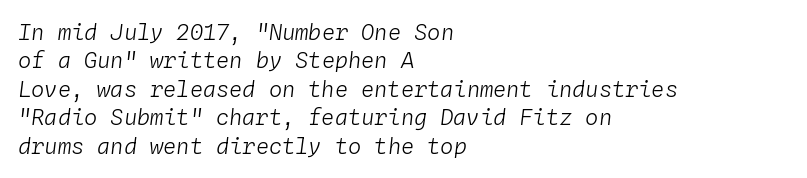
Words appear dense and cohesive because spacing is normal. Descenders hang freely into open space. Looking at the ascenders, they clearly lean. Line spacing here is normal. The strokes carry an ordinary text weight at most. The ragged edge is on the right, which tells us the setting is flush left.
